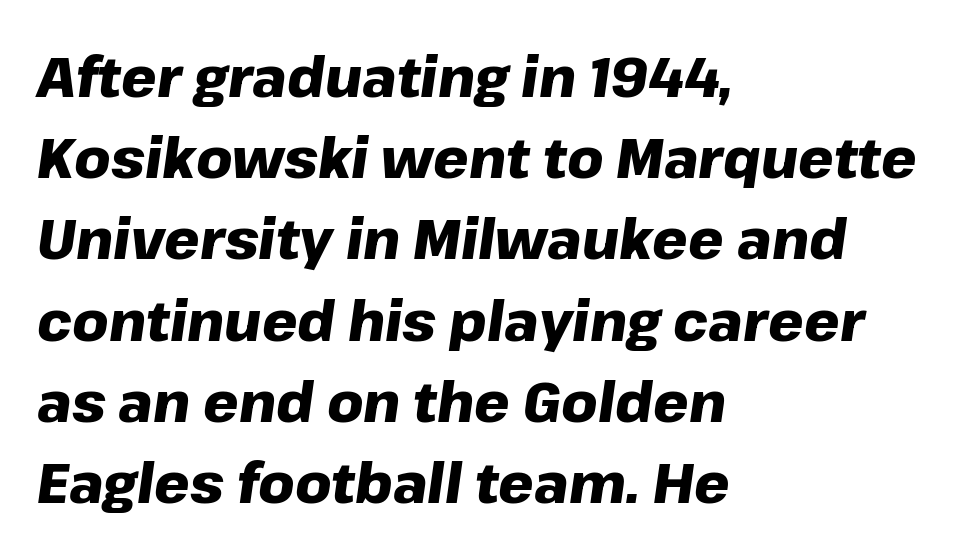
Q: Is the text bold? A: Yes.
Q: Is the text italic (slanted)? A: Yes, it leans right by about 8 degrees.
Q: Is the text underlined? A: No.
Q: How is the paragraph aligned? A: Left-aligned.
Q: Is the spacing between letters normal or unusually wide? A: Normal.
Q: Is the spacing between lines tight, normal or loose? A: Normal.
Q: Width (condensed, normal, or wide)? A: Normal.
Q: Stroke contrast? A: Low.
Q: x-height? A: Medium.
Q: Monospaced? A: No.
